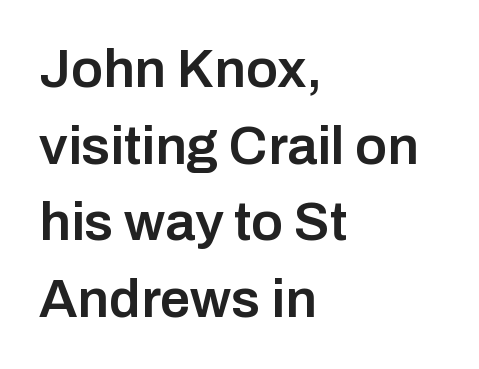
Q: Is the text bold? A: Semi-bold.
Q: Is the text italic (slanted)? A: No, it is upright.
Q: Is the typeface a serif or a sans-serif typeface? A: Sans-serif.
Q: Is the text underlined? A: No.
Q: How is the paragraph aligned? A: Left-aligned.
Q: Is the spacing between letters normal or unusually wide? A: Normal.
Q: Is the spacing between lines tight, normal or loose? A: Normal.
Q: Width (condensed, normal, or wide)? A: Normal.
Q: Stroke contrast? A: Low.
Q: x-height? A: Medium.
Q: Monospaced? A: No.
